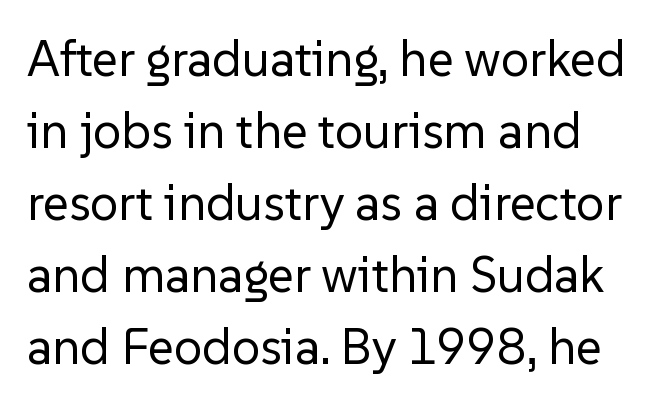
Q: Is the text bold? A: No.
Q: Is the text italic (slanted)? A: No, it is upright.
Q: Is the typeface a serif or a sans-serif typeface? A: Sans-serif.
Q: Is the text underlined? A: No.
Q: Is the spacing between letters normal or unusually wide? A: Normal.
Q: Is the spacing between lines tight, normal or loose? A: Normal.
Q: Width (condensed, normal, or wide)? A: Normal.
Q: Stroke contrast? A: Low.
Q: x-height? A: Medium.
Q: Monospaced? A: No.
